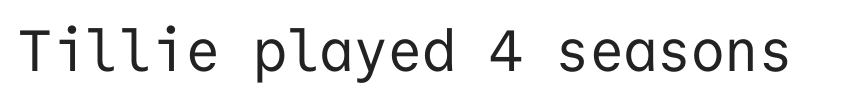
{"serif": "no", "italic": "no", "bold": "no", "weight": "regular", "width": "normal", "stroke_contrast": "low", "x_height": "medium", "monospaced": "yes", "underline": "no", "letter_spacing": "normal", "letter_spacing_em": 0.0, "glyph_px": 58}
